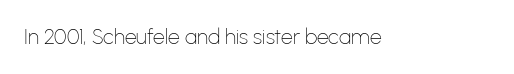
{"italic": "no", "bold": "no", "underline": "no", "letter_spacing": "normal", "letter_spacing_em": 0.0, "glyph_px": 21}
